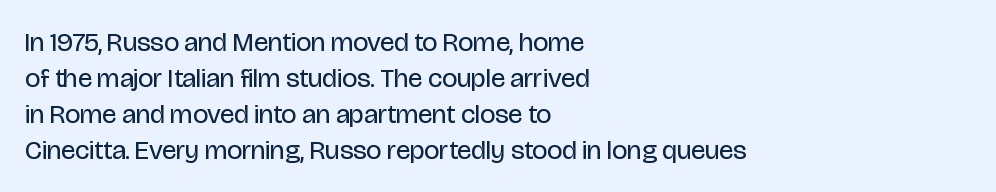
A clean baseline with only descenders dipping below it. The letters stand upright; this is a roman face. The letterforms sit shoulder to shoulder at normal distance. The compositor pushed each line to the left boundary.
